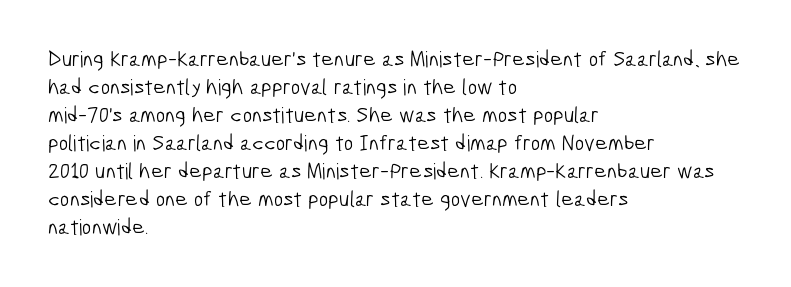
Q: Is the text bold? A: No.
Q: Is the text underlined? A: No.
Q: How is the paragraph aligned? A: Left-aligned.
Q: Is the spacing between letters normal or unusually wide? A: Normal.
Q: Is the spacing between lines tight, normal or loose? A: Normal.
